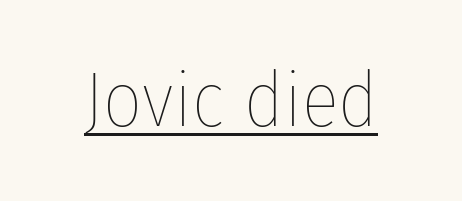
The rendered words wear a rule along their underside. Inter-character spacing is left at the font's built-in metrics. You could not count columns in this text — the font is proportionally spaced. The face looks like a standard text weight, possibly lighter.
